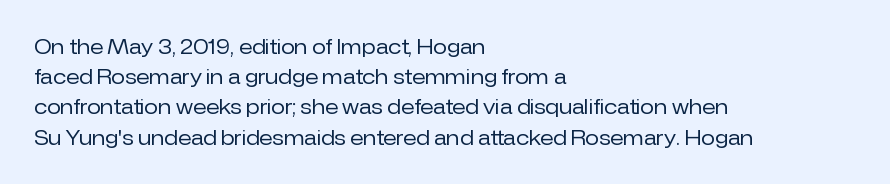
What stands out about the letter spacing? Nothing — it is the standard amount. The axis of the letterforms is exactly vertical. Check the space under the baseline: it is left empty. Evenly set lines give the paragraph a standard silhouette.
